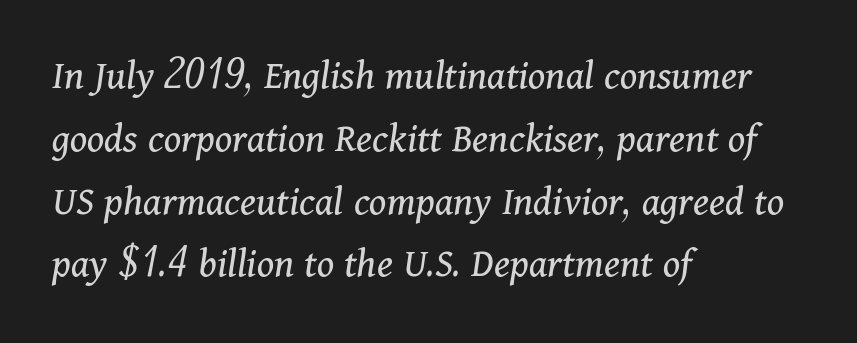
The characters display serif detailing at their extremities. Each line starts at the same left margin while the right side varies. You could not count columns in this text — the font is proportionally spaced. Look at the tracking — it's just the regular setting, nothing added.
